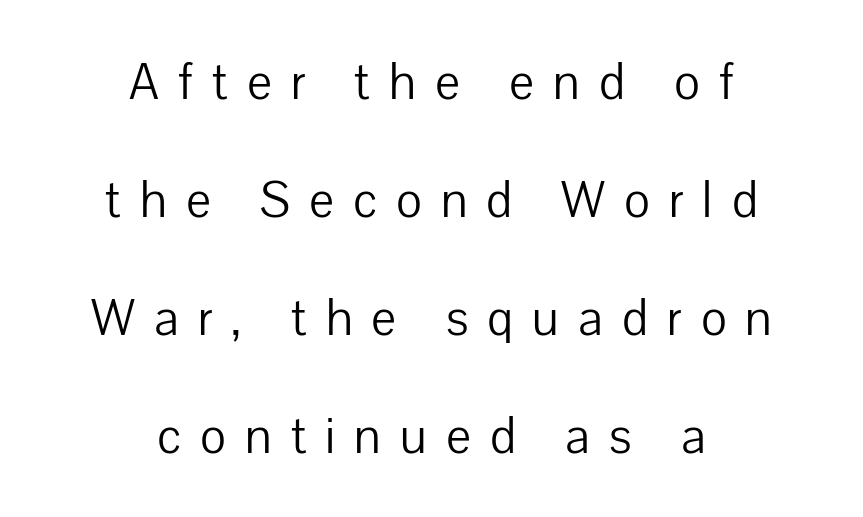
The image shows 50 px light sans-serif type, upright; set centered, loose line spacing (2.36x), unusually wide letter spacing (+0.38 em), not underlined; low stroke contrast and a medium x-height.
